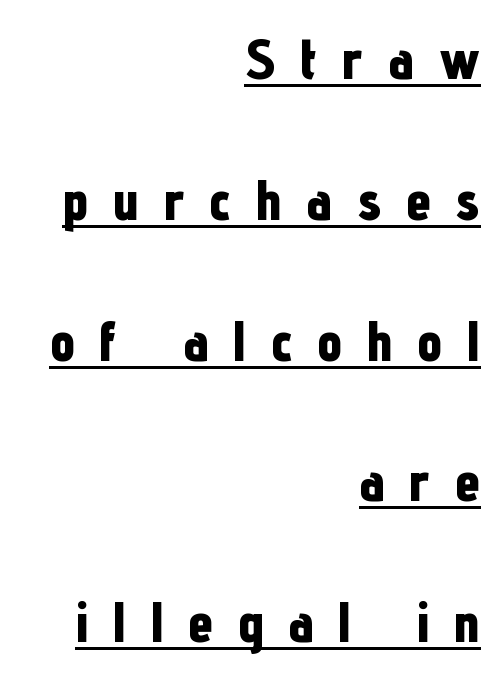
Q: Is the text bold? A: Yes.
Q: Is the text italic (slanted)? A: No, it is upright.
Q: Is the typeface a serif or a sans-serif typeface? A: Sans-serif.
Q: Is the text underlined? A: Yes.
Q: How is the paragraph aligned? A: Right-aligned.
Q: Is the spacing between letters normal or unusually wide? A: Unusually wide.
Q: Is the spacing between lines tight, normal or loose? A: Loose.
Q: Width (condensed, normal, or wide)? A: Condensed.
Q: Stroke contrast? A: Low.
Q: x-height? A: Medium.
Q: Monospaced? A: No.
